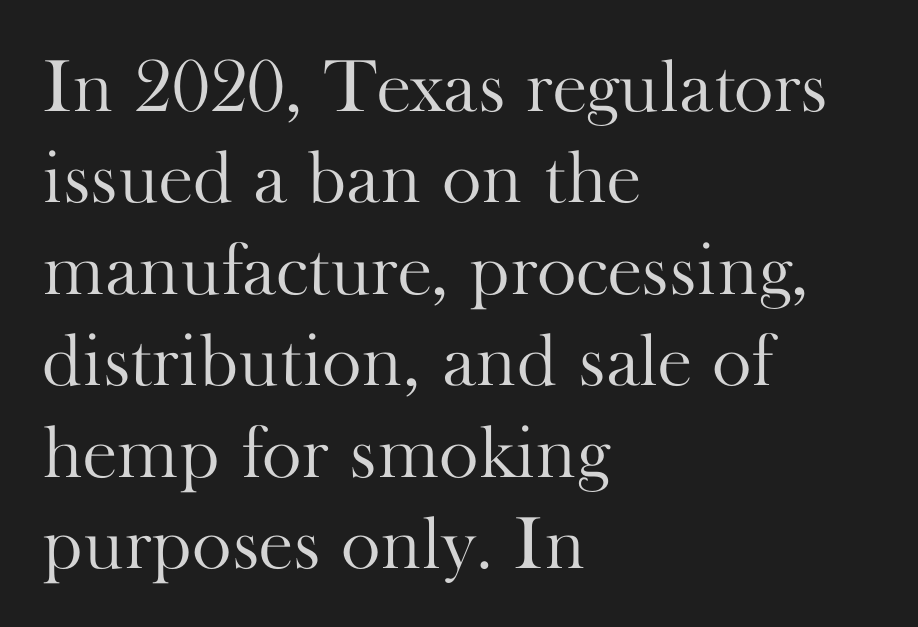
Q: Is the text bold? A: No.
Q: Is the text italic (slanted)? A: No, it is upright.
Q: Is the typeface a serif or a sans-serif typeface? A: Serif.
Q: Is the text underlined? A: No.
Q: How is the paragraph aligned? A: Left-aligned.
Q: Is the spacing between letters normal or unusually wide? A: Normal.
Q: Width (condensed, normal, or wide)? A: Normal.
Q: Stroke contrast? A: High.
Q: x-height? A: Small.
Q: Monospaced? A: No.
